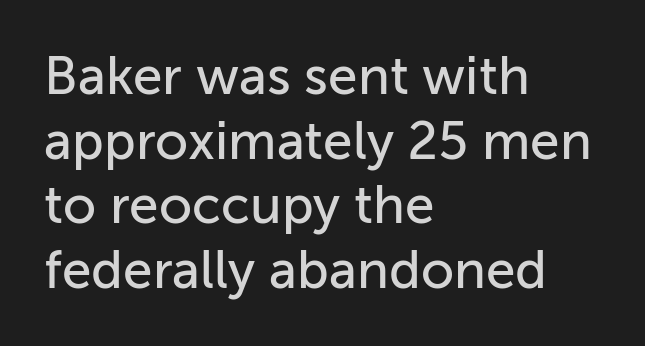
{"serif": "no", "italic": "no", "width": "normal", "stroke_contrast": "low", "x_height": "medium", "monospaced": "no", "underline": "no", "align": "left", "line_spacing_ratio": 1.22, "letter_spacing": "normal", "letter_spacing_em": 0.0, "glyph_px": 53}
